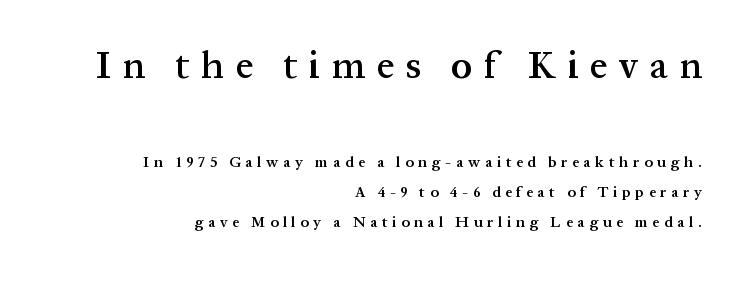
Q: Is the text bold? A: Semi-bold.
Q: Is the text italic (slanted)? A: No, it is upright.
Q: Is the typeface a serif or a sans-serif typeface? A: Serif.
Q: Is the text underlined? A: No.
Q: How is the paragraph aligned? A: Right-aligned.
Q: Is the spacing between letters normal or unusually wide? A: Unusually wide.
Q: Is the spacing between lines tight, normal or loose? A: Loose.
Q: Which block of text is set in a larger size, the first (top) or the second (bottom)? A: The first (top) one.
Q: Width (condensed, normal, or wide)? A: Normal.
Q: Stroke contrast? A: Medium.
Q: x-height? A: Medium.
Q: Monospaced? A: No.
